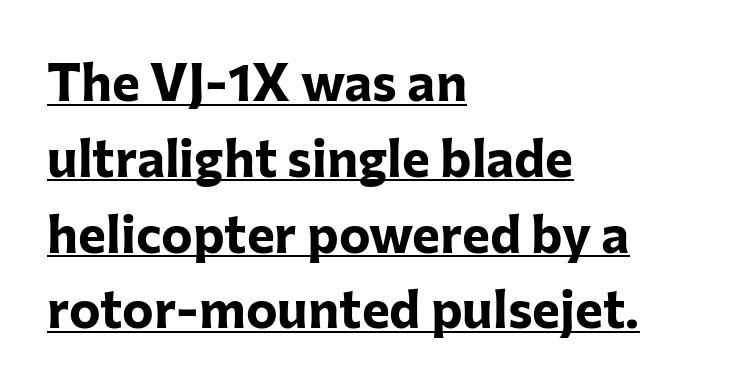
Q: Is the text bold? A: Yes.
Q: Is the text italic (slanted)? A: No, it is upright.
Q: Is the typeface a serif or a sans-serif typeface? A: Sans-serif.
Q: Is the text underlined? A: Yes.
Q: How is the paragraph aligned? A: Left-aligned.
Q: Is the spacing between letters normal or unusually wide? A: Normal.
Q: Is the spacing between lines tight, normal or loose? A: Normal.
Q: Width (condensed, normal, or wide)? A: Normal.
Q: Stroke contrast? A: Low.
Q: x-height? A: Medium.
Q: Monospaced? A: No.
